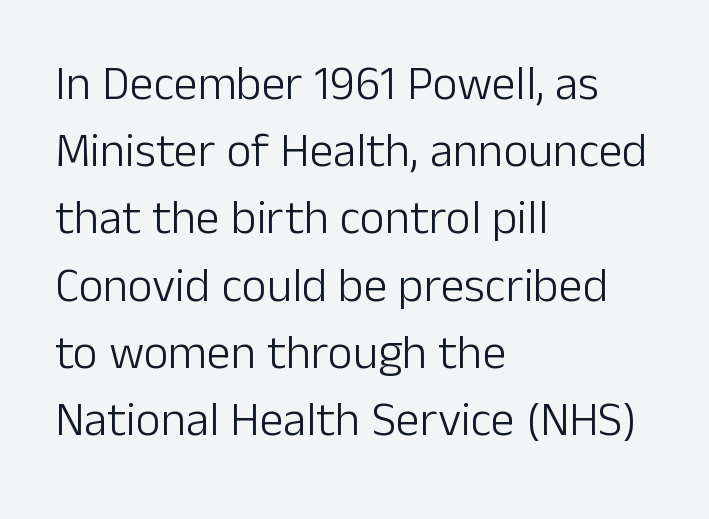
Q: Is the text bold? A: No.
Q: Is the text italic (slanted)? A: No, it is upright.
Q: Is the typeface a serif or a sans-serif typeface? A: Sans-serif.
Q: Is the text underlined? A: No.
Q: How is the paragraph aligned? A: Left-aligned.
Q: Is the spacing between letters normal or unusually wide? A: Normal.
Q: Is the spacing between lines tight, normal or loose? A: Normal.
Q: Width (condensed, normal, or wide)? A: Normal.
Q: Stroke contrast? A: Low.
Q: x-height? A: Medium.
Q: Monospaced? A: No.
